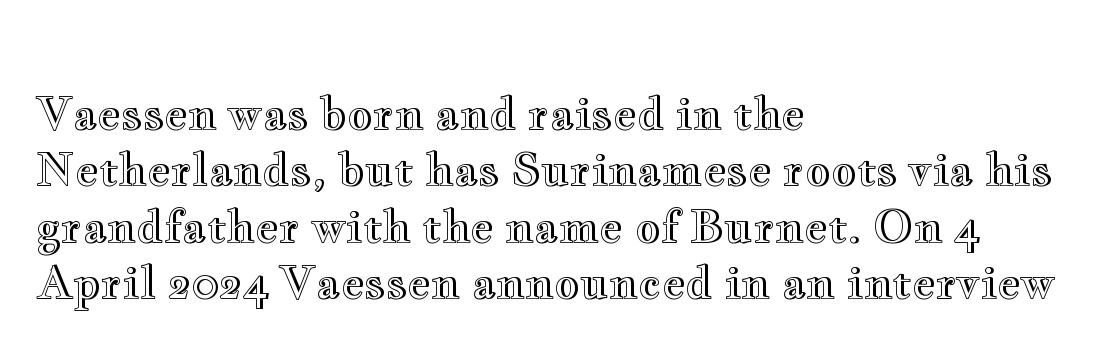
The image shows 44 px wide type, upright; set left-aligned, normal line spacing (1.28x), normal letter spacing, not underlined; a small x-height.
